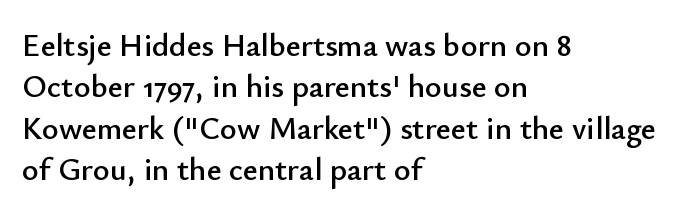
The image shows 32 px sans-serif type, upright; set left-aligned, normal line spacing (1.29x), normal letter spacing, not underlined; low stroke contrast and a small x-height.
